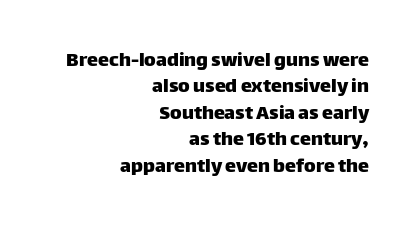
Q: Is the text italic (slanted)? A: No, it is upright.
Q: Is the text underlined? A: No.
Q: How is the paragraph aligned? A: Right-aligned.
Q: Is the spacing between letters normal or unusually wide? A: Normal.
